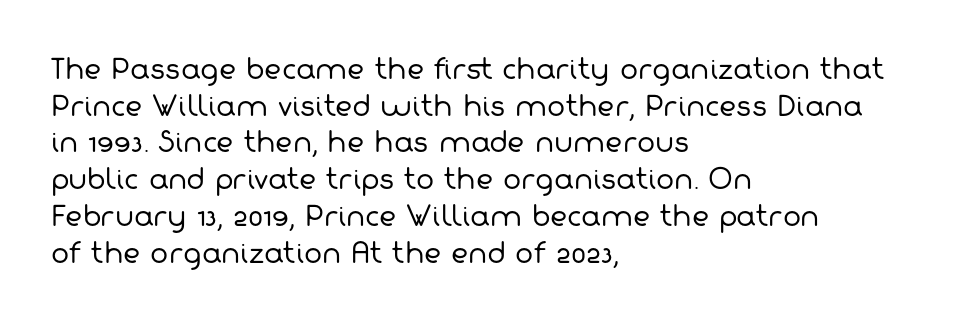
The image shows 27 px text type; set left-aligned, normal line spacing (1.36x), normal letter spacing, not underlined.
